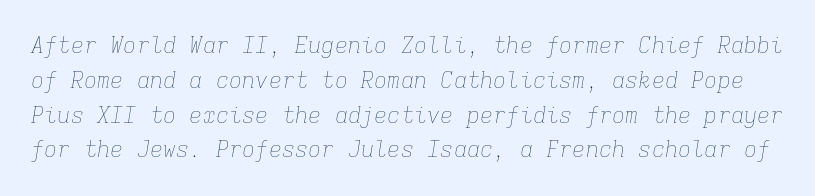
No heavy texture on the line: the type isn't bold. Has an underline been added? It has not. Evenly set lines give the paragraph a standard silhouette. Tracking value appears to be zero — textbook default spacing.
